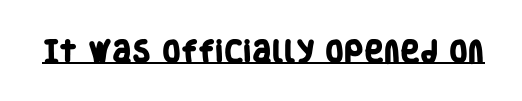
Q: Is the text bold? A: Yes.
Q: Is the text underlined? A: Yes.
Q: Is the spacing between letters normal or unusually wide? A: Normal.
